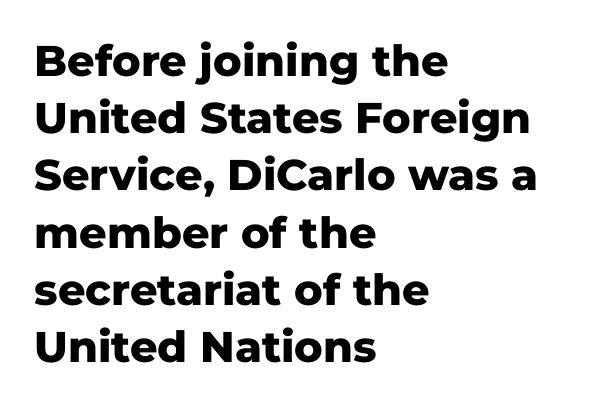
Q: Is the text bold? A: Yes.
Q: Is the text italic (slanted)? A: No, it is upright.
Q: Is the typeface a serif or a sans-serif typeface? A: Sans-serif.
Q: Is the text underlined? A: No.
Q: How is the paragraph aligned? A: Left-aligned.
Q: Is the spacing between letters normal or unusually wide? A: Normal.
Q: Is the spacing between lines tight, normal or loose? A: Normal.
Q: Width (condensed, normal, or wide)? A: Normal.
Q: Stroke contrast? A: Low.
Q: x-height? A: Medium.
Q: Monospaced? A: No.
